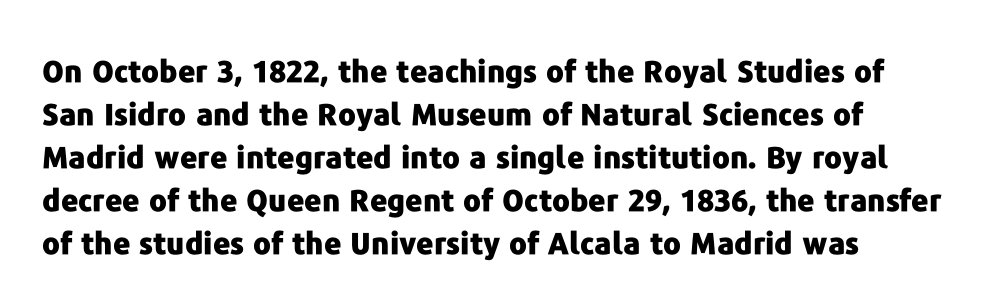
No italicization has been applied; the sample stays upright. The space between consecutive lines is moderate. Any mark beneath the type? The region is blank. Pretty heavy lettering here — definitely bold. Is this a fixed-width face? No — the glyphs have proportional, varying widths. The typeface chosen for these lines omits serifs.
